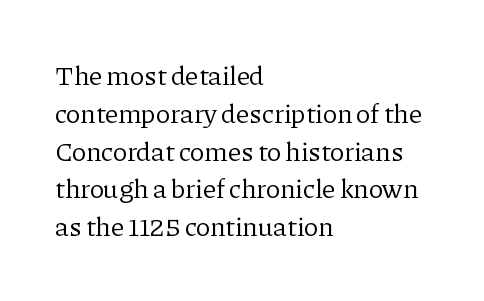
Short note: letters normally spaced. These lines are set flush left with a ragged right edge. The passage shown is not bold in any degree. Rows of type keep a routine distance in the vertical direction. This is the regular roman posture of the typeface.
